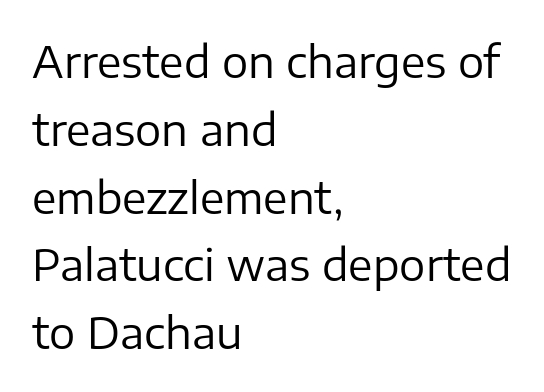
Q: Is the text bold? A: No.
Q: Is the text italic (slanted)? A: No, it is upright.
Q: Is the typeface a serif or a sans-serif typeface? A: Sans-serif.
Q: Is the text underlined? A: No.
Q: How is the paragraph aligned? A: Left-aligned.
Q: Is the spacing between letters normal or unusually wide? A: Normal.
Q: Is the spacing between lines tight, normal or loose? A: Normal.
Q: Width (condensed, normal, or wide)? A: Normal.
Q: Stroke contrast? A: Low.
Q: x-height? A: Medium.
Q: Monospaced? A: No.
